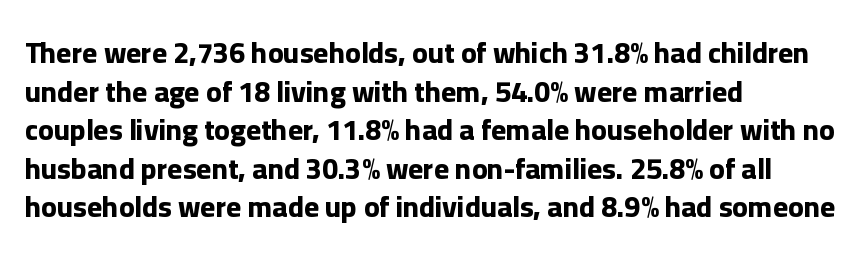
The image shows 29 px bold sans-serif type, upright; set left-aligned, normal line spacing (1.33x), normal letter spacing, not underlined; low stroke contrast and a medium x-height.
